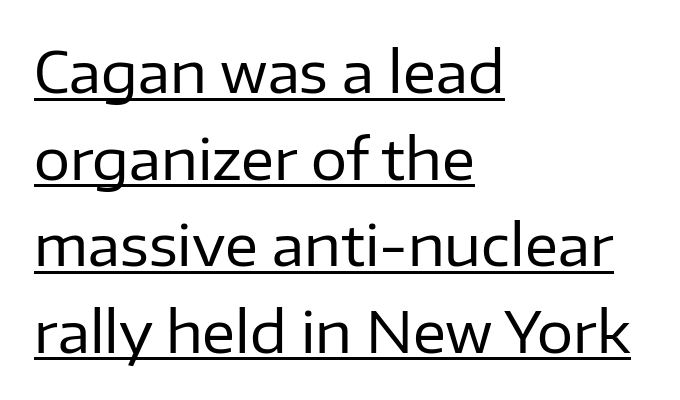
{"serif": "no", "italic": "no", "bold": "no", "weight": "regular", "width": "normal", "stroke_contrast": "low", "x_height": "medium", "monospaced": "no", "underline": "yes", "align": "left", "line_spacing": "normal", "line_spacing_ratio": 1.52, "letter_spacing": "normal", "letter_spacing_em": 0.0, "glyph_px": 57}
